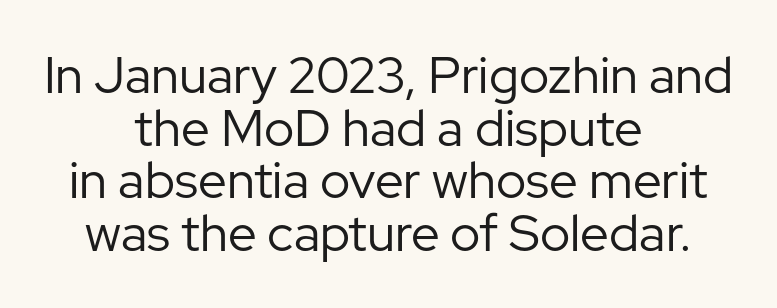
{"serif": "no", "italic": "no", "bold": "no", "weight": "regular", "width": "normal", "stroke_contrast": "low", "x_height": "medium", "monospaced": "no", "underline": "no", "align": "center", "line_spacing": "tight", "line_spacing_ratio": 1.03, "letter_spacing": "normal", "letter_spacing_em": 0.0, "glyph_px": 51}
